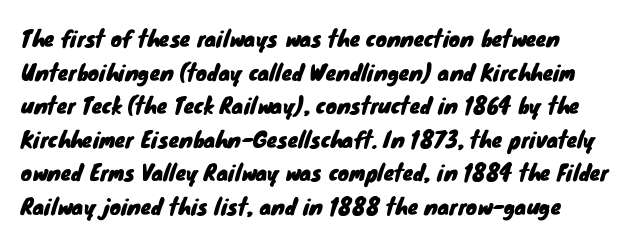
Q: Is the text underlined? A: No.
Q: Is the spacing between letters normal or unusually wide? A: Normal.
Q: Is the spacing between lines tight, normal or loose? A: Normal.
